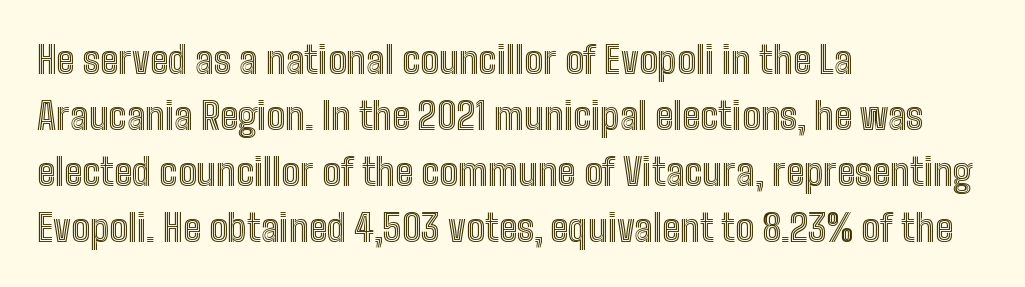
{"italic": "no", "width": "condensed", "x_height": "medium", "monospaced": "no", "underline": "no", "align": "left", "line_spacing": "normal", "line_spacing_ratio": 1.51, "letter_spacing": "normal", "letter_spacing_em": 0.0, "glyph_px": 37}
